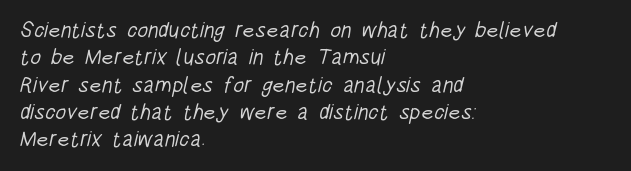
Does extra space separate the letters? No, they use regular spacing. Is the stroke heavy? The answer is a plain regular-or-lighter. Descenders are the only things crossing below the line. The paragraph shown leans on its left margin.
